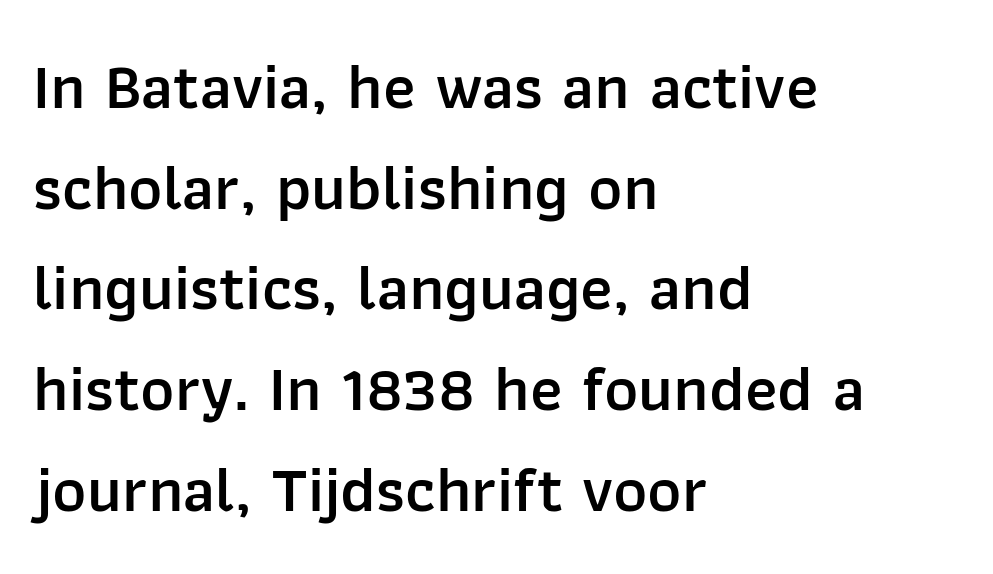
The image shows 65 px semibold sans-serif type, upright; set left-aligned, normal line spacing (1.55x), normal letter spacing, not underlined; low stroke contrast and a medium x-height.
